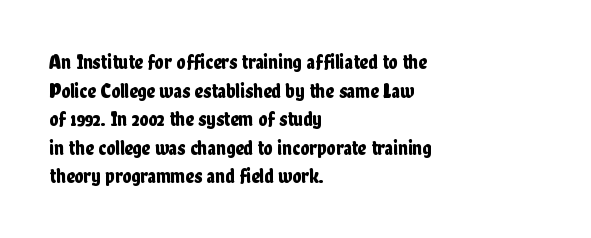
The rendering keeps characters at their native spacing. Does the lettering tilt? It doesn't — this is upright. Descender tails drop into unmarked territory. The lines sit at an ordinary, default distance from one another. One-word summary of the alignment: left.
